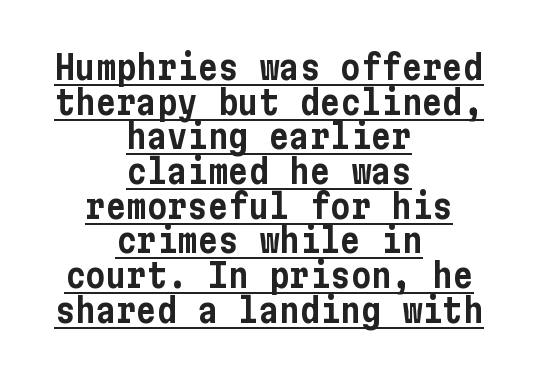
The image shows 34 px condensed sans-serif type, upright; set centered, tight line spacing (1.02x), normal letter spacing, underlined; low stroke contrast and a medium x-height.
